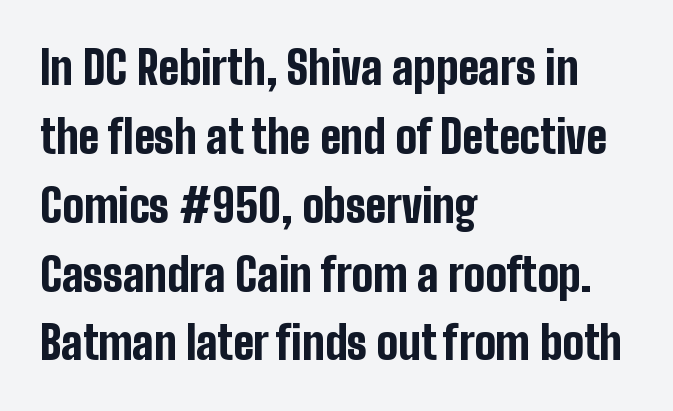
Q: Is the text bold? A: Yes.
Q: Is the text italic (slanted)? A: No, it is upright.
Q: Is the typeface a serif or a sans-serif typeface? A: Sans-serif.
Q: Is the text underlined? A: No.
Q: How is the paragraph aligned? A: Left-aligned.
Q: Is the spacing between letters normal or unusually wide? A: Normal.
Q: Is the spacing between lines tight, normal or loose? A: Normal.
Q: Width (condensed, normal, or wide)? A: Condensed.
Q: Stroke contrast? A: Low.
Q: x-height? A: Medium.
Q: Monospaced? A: No.
